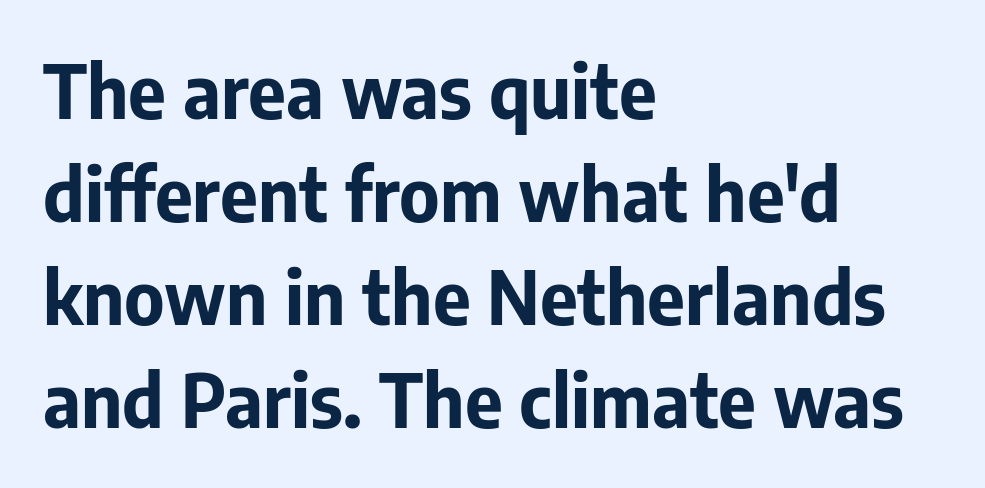
The image shows 73 px bold sans-serif type, upright; set left-aligned, normal line spacing (1.41x), normal letter spacing, not underlined; low stroke contrast and a medium x-height.
